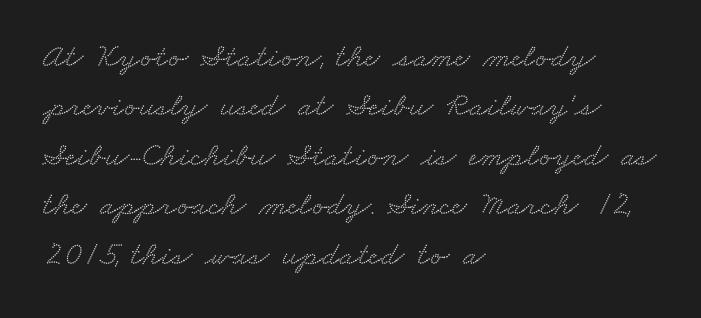
Q: Is the text underlined? A: No.
Q: How is the paragraph aligned? A: Left-aligned.
Q: Is the spacing between letters normal or unusually wide? A: Normal.
Q: Is the spacing between lines tight, normal or loose? A: Normal.
Q: Width (condensed, normal, or wide)? A: Wide.
Q: Stroke contrast? A: Low.
Q: x-height? A: Small.
Q: Monospaced? A: No.
